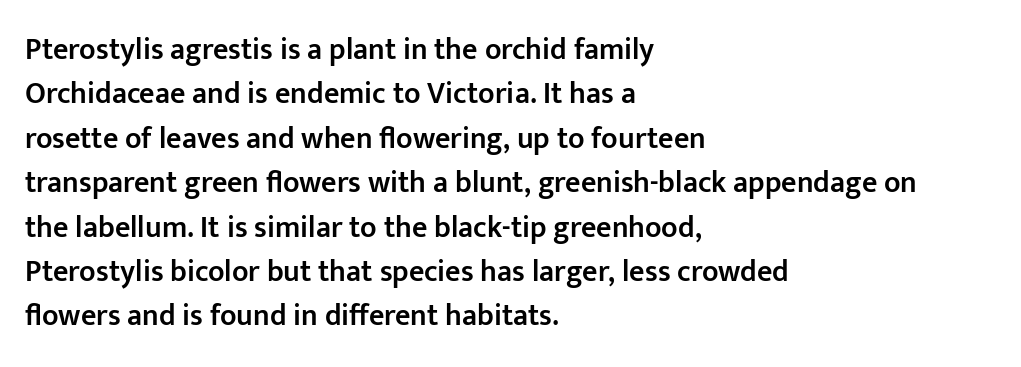
Where is the straight margin? On the left. Evenly set lines give the paragraph a standard silhouette. The font's upright variant was chosen for this text. Underlining? Definitely not there. I'd call this a sans setting — the letters go barefoot.
